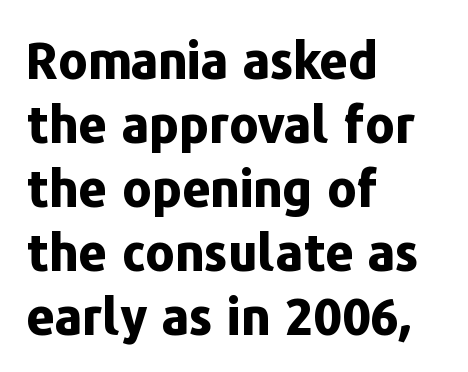
The rendering uses natural spacing where letterforms have individual widths. The typesetter chose a ragged-right arrangement here. The letters sit at their default tracking, neither squeezed nor spread. Bare-footed words on every line. Notice how descenders clear the ascenders below comfortably — that's standard leading.
